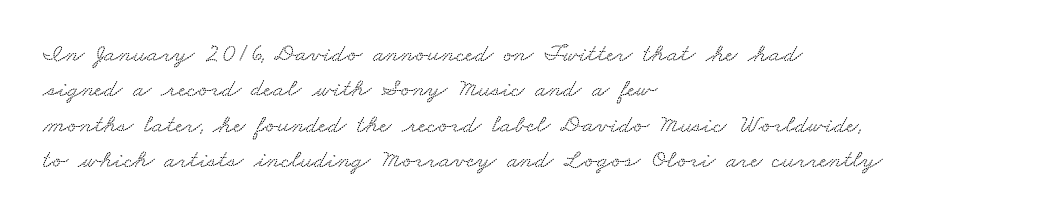
A clean baseline with only descenders dipping below it. These lines are set flush left with a ragged right edge. The rendering uses a moderate line-height, typical for paragraphs. The line texture is even and compact thanks to regular tracking.
